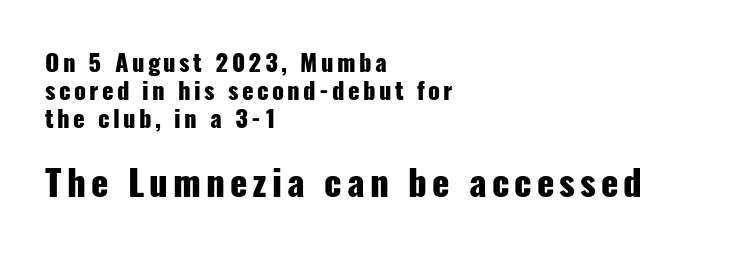
The image shows 36 px heavy, condensed sans-serif type, upright; set left-aligned, line spacing 1.16x, not underlined; the second (bottom) block is 1.5x larger; low stroke contrast and a medium x-height.
